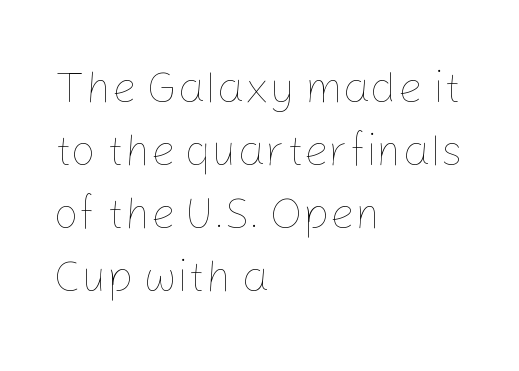
Q: Is the text bold? A: No.
Q: Is the text italic (slanted)? A: No, it is upright.
Q: Is the text underlined? A: No.
Q: How is the paragraph aligned? A: Left-aligned.
Q: Is the spacing between letters normal or unusually wide? A: Normal.
Q: Is the spacing between lines tight, normal or loose? A: Normal.
Q: Width (condensed, normal, or wide)? A: Normal.
Q: Stroke contrast? A: Low.
Q: x-height? A: Medium.
Q: Monospaced? A: No.
